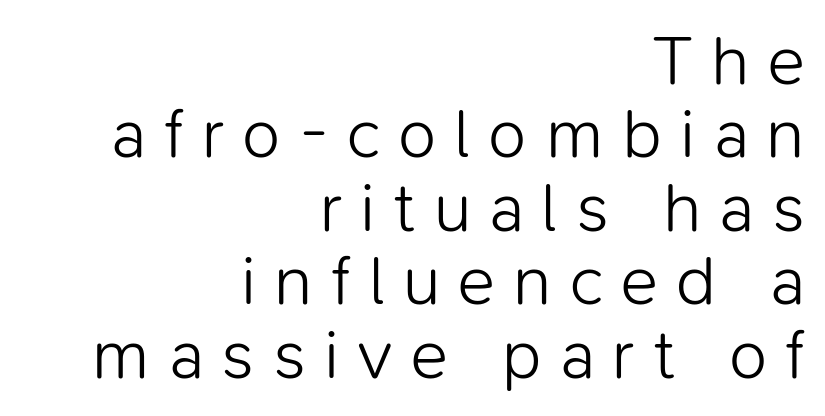
The font family rendered here belongs to the sans-serif group. The ragged edge is on the left, which tells us the setting is flush right. How would I describe the line gaps? Narrow and economical. Any mark beneath the type? The region is blank. Does the lettering tilt? It doesn't — this is upright.
